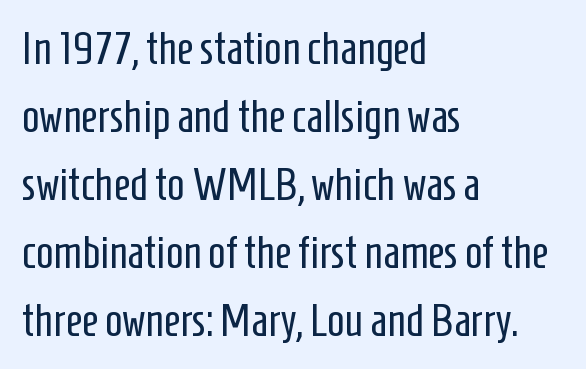
The image shows 46 px regular-weight, condensed sans-serif type, upright; set left-aligned, normal line spacing (1.48x), normal letter spacing, not underlined; low stroke contrast and a medium x-height.
